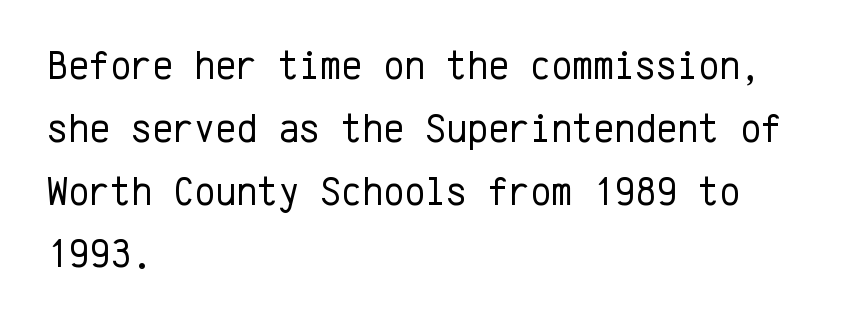
{"serif": "no", "italic": "no", "bold": "no", "weight": "regular", "width": "normal", "stroke_contrast": "low", "x_height": "medium", "monospaced": "yes", "underline": "no", "align": "left", "line_spacing": "normal", "line_spacing_ratio": 1.57, "letter_spacing": "normal", "letter_spacing_em": 0.0, "glyph_px": 40}
